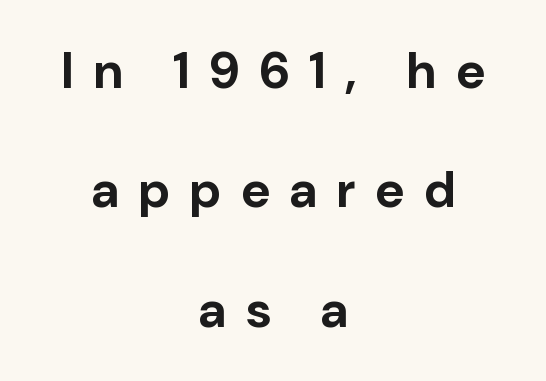
The image shows 50 px bold sans-serif type, upright; set centered, loose line spacing (2.39x), unusually wide letter spacing (+0.4 em), not underlined; low stroke contrast and a medium x-height.
